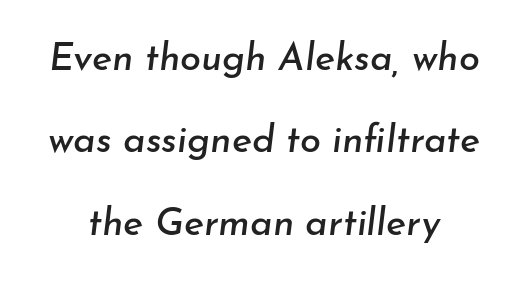
The gaps between neighbouring characters are ordinary and unremarkable. The strip under each line holds only bare page. The whole block is typeset with a tilt. Does the leading feel generous? Absolutely, it's lavish.
